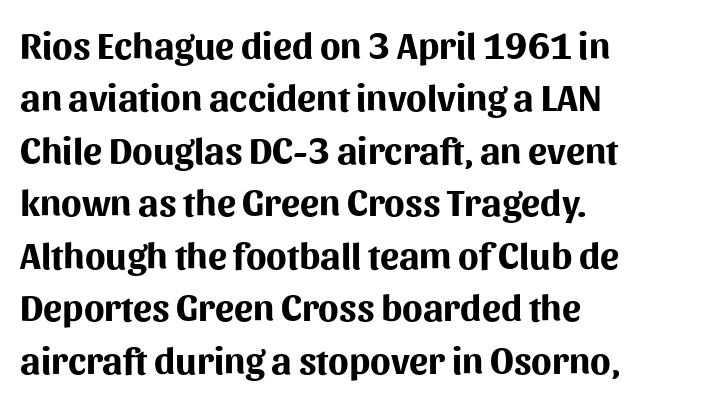
The image shows 38 px bold sans-serif type, upright; set left-aligned, normal line spacing (1.38x), normal letter spacing, not underlined; medium stroke contrast and a medium x-height.
